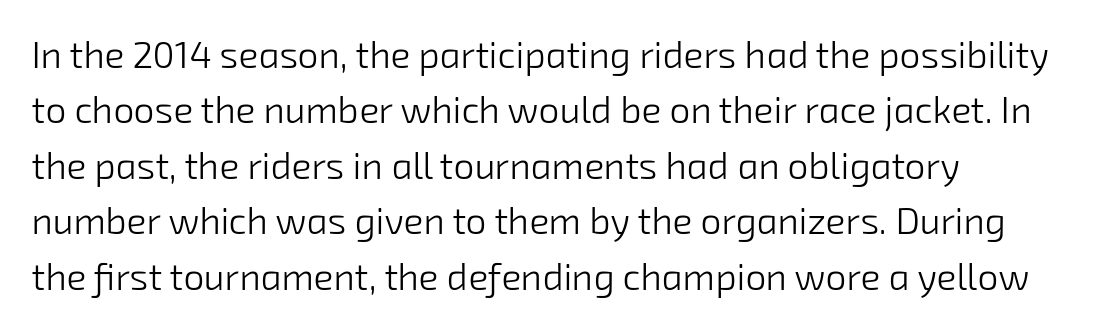
The image shows 37 px light sans-serif type; set left-aligned, normal line spacing (1.5x), normal letter spacing, not underlined; low stroke contrast and a medium x-height.
